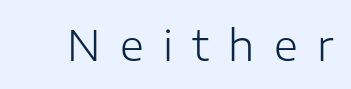
The image shows 41 px light sans-serif type, upright; set unusually wide letter spacing (+0.47 em), not underlined; low stroke contrast and a medium x-height.
